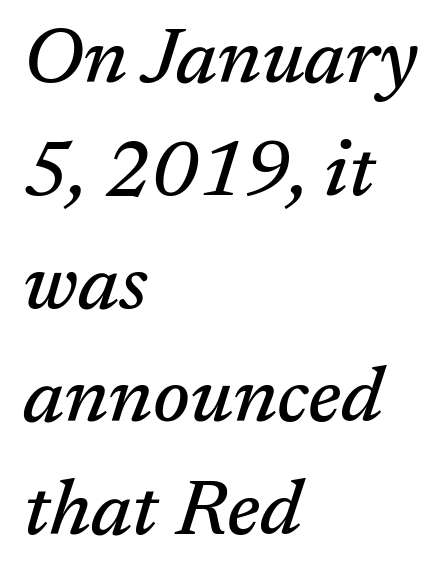
Caption: standard tracking, unaltered. A normal amount of white space separates one row of letters from the next. Slant detected: the letters are inclined. These lines are rendered in a variable-pitch font. Alignment: flush left.
